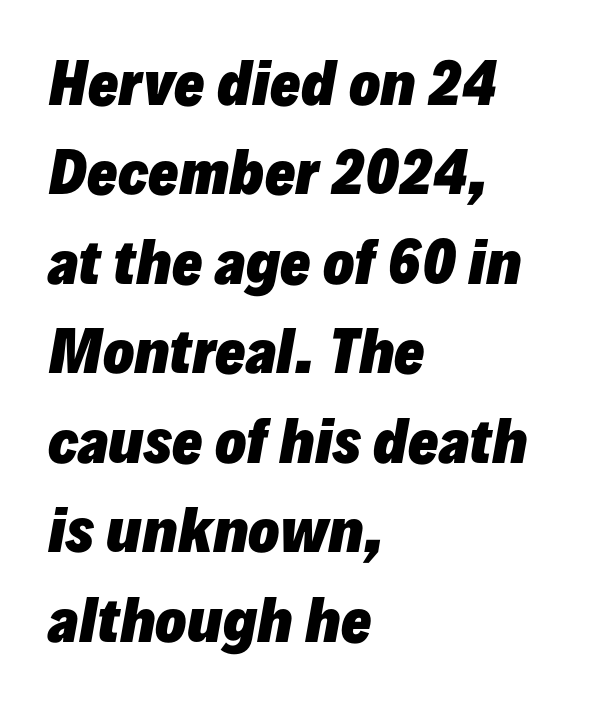
The image shows 57 px heavy type, italic (leaning right); set left-aligned, normal line spacing (1.57x), normal letter spacing, not underlined; low stroke contrast and a medium x-height.
